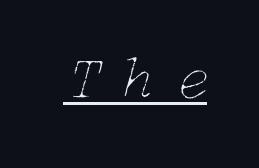
{"italic": "yes", "lean": "right", "slant_degrees": 15, "bold": "no", "weight": "thin", "width": "normal", "stroke_contrast": "low", "x_height": "medium", "underline": "yes", "letter_spacing": "wide", "letter_spacing_em": 0.35, "glyph_px": 61}
